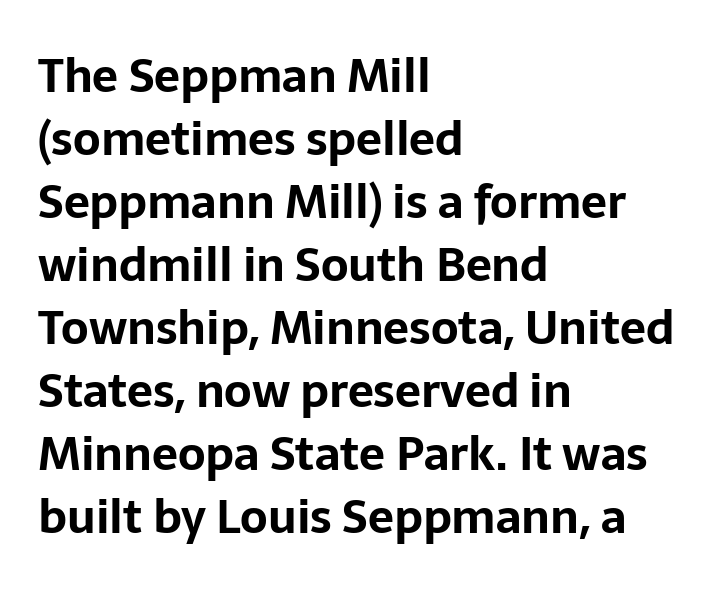
Q: Is the text bold? A: Yes.
Q: Is the text italic (slanted)? A: No, it is upright.
Q: Is the typeface a serif or a sans-serif typeface? A: Sans-serif.
Q: Is the text underlined? A: No.
Q: How is the paragraph aligned? A: Left-aligned.
Q: Is the spacing between letters normal or unusually wide? A: Normal.
Q: Is the spacing between lines tight, normal or loose? A: Normal.
Q: Width (condensed, normal, or wide)? A: Normal.
Q: Stroke contrast? A: Low.
Q: x-height? A: Medium.
Q: Monospaced? A: No.
